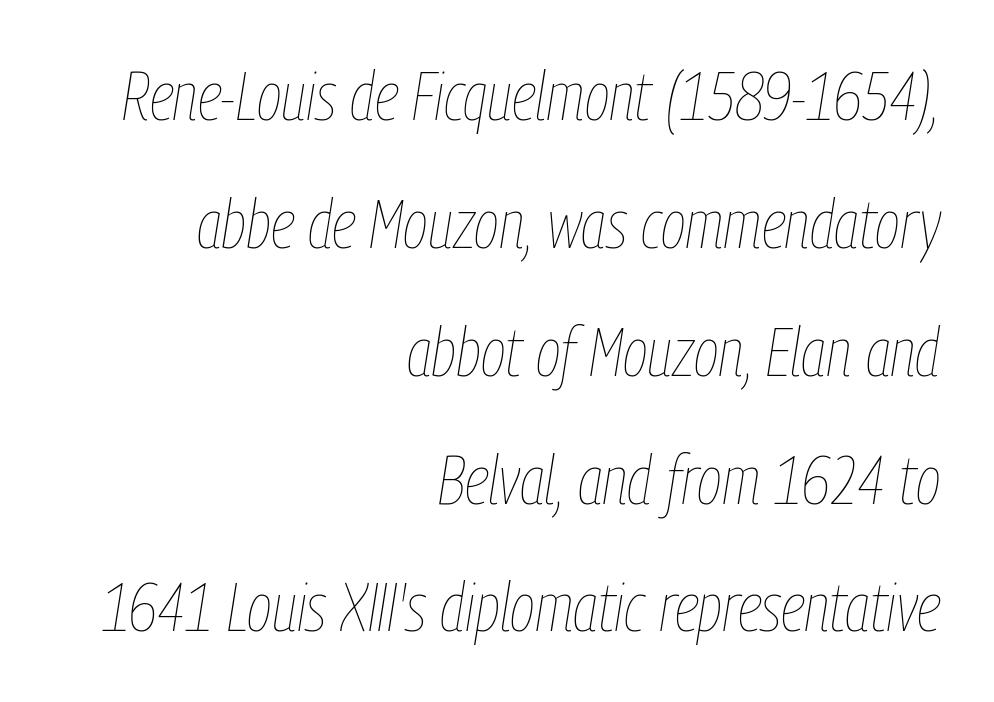
{"italic": "yes", "lean": "right", "slant_degrees": 9, "bold": "no", "weight": "thin", "width": "condensed", "stroke_contrast": "low", "x_height": "medium", "monospaced": "no", "underline": "no", "align": "right", "line_spacing_ratio": 1.88, "letter_spacing": "normal", "letter_spacing_em": 0.0, "glyph_px": 68}
